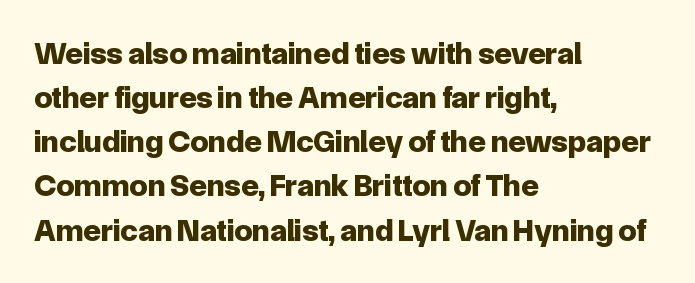
The line texture is even and compact thanks to regular tracking. Pretty heavy lettering here — definitely bold. These lines are rendered in a variable-pitch font. In terms of letterform style, serifs are entirely absent.
